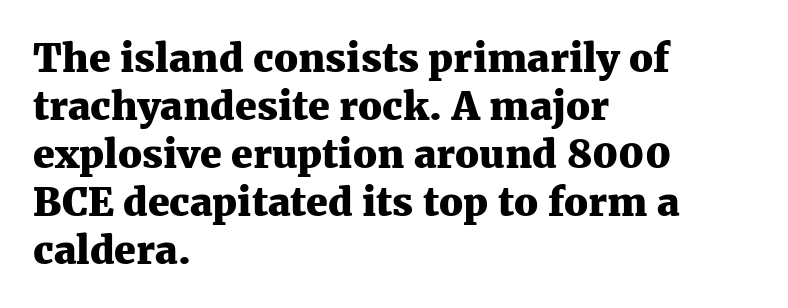
Thick stems and heavy bowls — unmistakably bold. Is the letter spacing exaggerated? No — it looks like the ordinary default. The foot of each line stays bare and open. This rendering employs a face with finishing strokes, i.e., a serif. The letters stand straight up with perfectly vertical stems.
